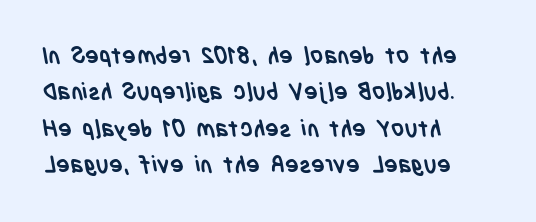
The rendering uses a bold face; every stroke is thick and dark. Nothing unusual about the tracking: characters are spaced as the font intends. In CSS terms this would be text-align: left. The vertical gap from one line to the next is medium. Any mark beneath the type? The region is blank.
